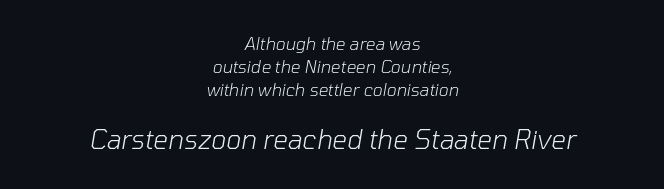
The letters in the lower block stand taller than those in the block above. Designer's note — italics engaged. Whoever set this chose a conventional vertical rhythm. You could call the tracking neutral — neither tight nor loose.
